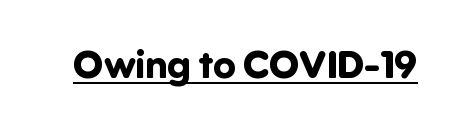
Quick note: underline on. Nope, not italic — everything's standing straight. Think of a printed novel: that variable character pitch is what you see here. Tracking value appears to be zero — textbook default spacing. Weight check: bold — yes, fully. Classification — sans serif.
